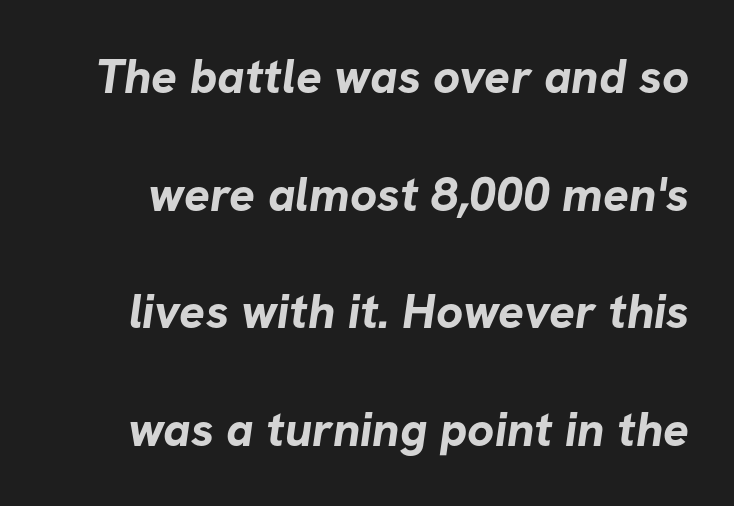
The image shows 48 px bold sans-serif type; set loose line spacing (2.45x), normal letter spacing, not underlined; low stroke contrast and a medium x-height.
